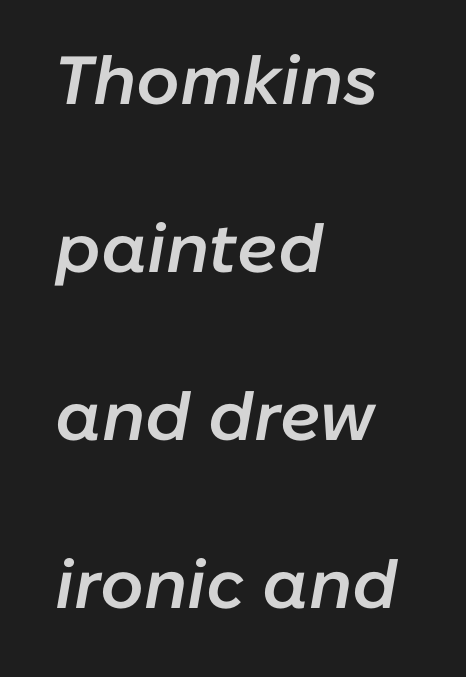
Q: Is the text bold? A: Semi-bold.
Q: Is the text italic (slanted)? A: Yes, it leans right by about 10 degrees.
Q: Is the text underlined? A: No.
Q: How is the paragraph aligned? A: Left-aligned.
Q: Is the spacing between letters normal or unusually wide? A: Normal.
Q: Is the spacing between lines tight, normal or loose? A: Loose.
Q: Width (condensed, normal, or wide)? A: Normal.
Q: Stroke contrast? A: Low.
Q: x-height? A: Medium.
Q: Monospaced? A: No.
